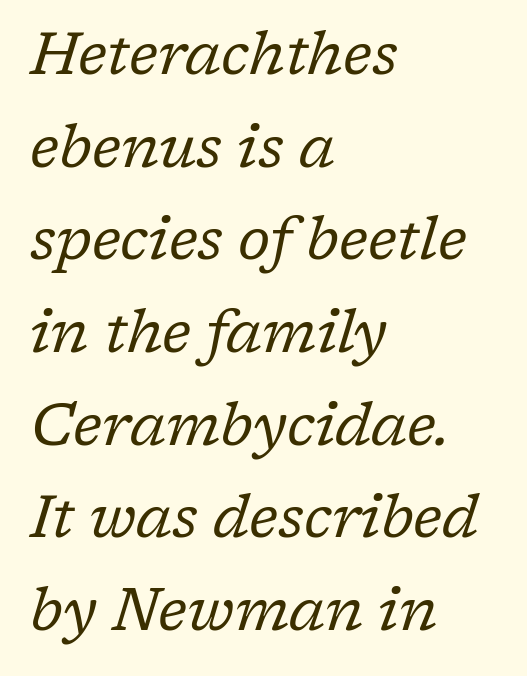
The image shows 59 px regular-weight serif type, italic (leaning right); set left-aligned, normal line spacing (1.57x), normal letter spacing, not underlined; low stroke contrast and a medium x-height.
